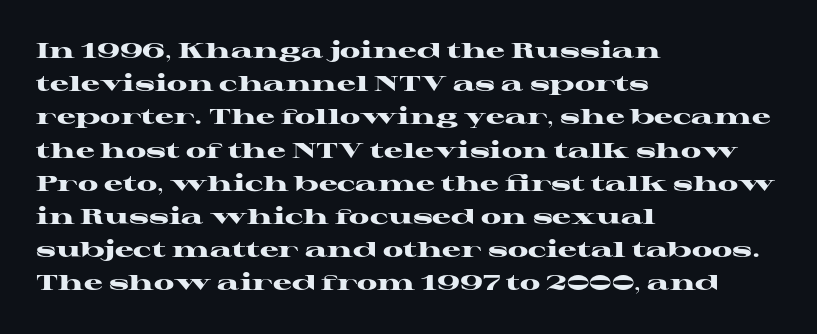
The image shows 21 px bold type, upright; set left-aligned, normal line spacing (1.58x), normal letter spacing, not underlined.
